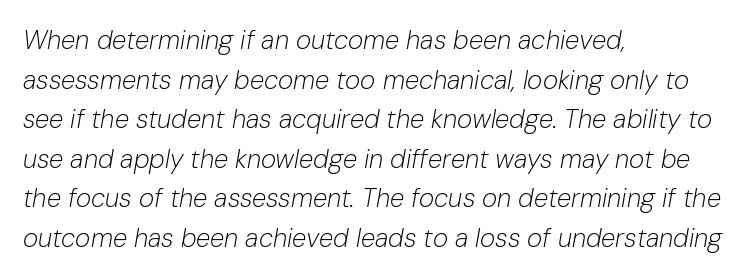
The image shows 26 px text type, italic (leaning right); set left-aligned, normal line spacing (1.52x), normal letter spacing, not underlined.
